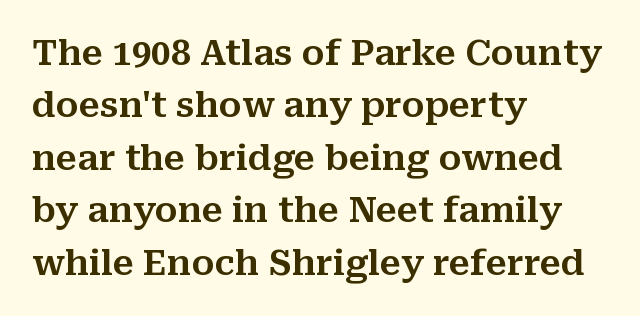
If you measured baseline to baseline, you'd find a middling distance. Character widths vary here, with narrow letters taking less room than wide ones. The passage shown is not underscored anywhere. The paragraph shown leans on its left margin.
